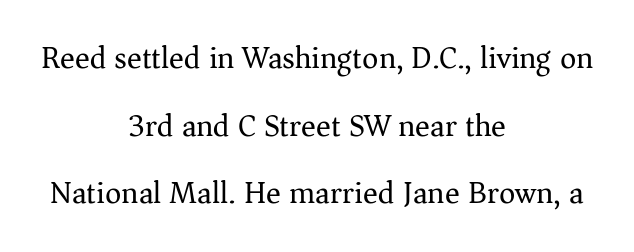
Q: Is the text bold? A: No.
Q: Is the text italic (slanted)? A: No, it is upright.
Q: Is the typeface a serif or a sans-serif typeface? A: Serif.
Q: Is the text underlined? A: No.
Q: How is the paragraph aligned? A: Centered.
Q: Is the spacing between letters normal or unusually wide? A: Normal.
Q: Is the spacing between lines tight, normal or loose? A: Loose.
Q: Width (condensed, normal, or wide)? A: Normal.
Q: Stroke contrast? A: Medium.
Q: x-height? A: Medium.
Q: Monospaced? A: No.
